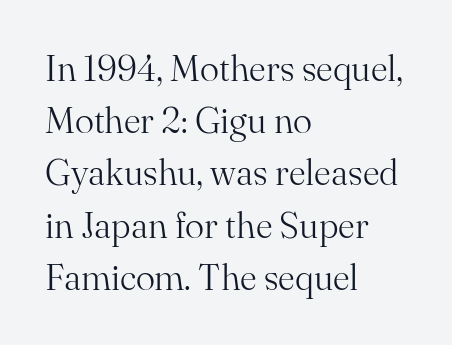
{"serif": "yes", "italic": "no", "bold": "no", "weight": "light", "width": "normal", "stroke_contrast": "medium", "x_height": "small", "monospaced": "no", "underline": "no", "align": "left", "line_spacing": "normal", "line_spacing_ratio": 1.45, "letter_spacing": "normal", "letter_spacing_em": 0.0, "glyph_px": 36}
